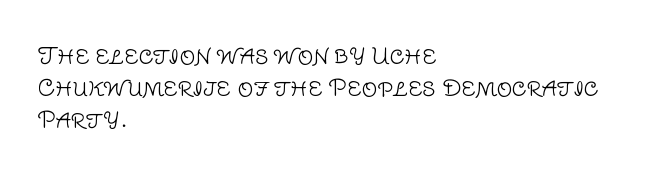
Q: Is the text bold? A: No.
Q: Is the text italic (slanted)? A: Yes.
Q: Is the text underlined? A: No.
Q: How is the paragraph aligned? A: Left-aligned.
Q: Is the spacing between letters normal or unusually wide? A: Normal.
Q: Is the spacing between lines tight, normal or loose? A: Normal.
